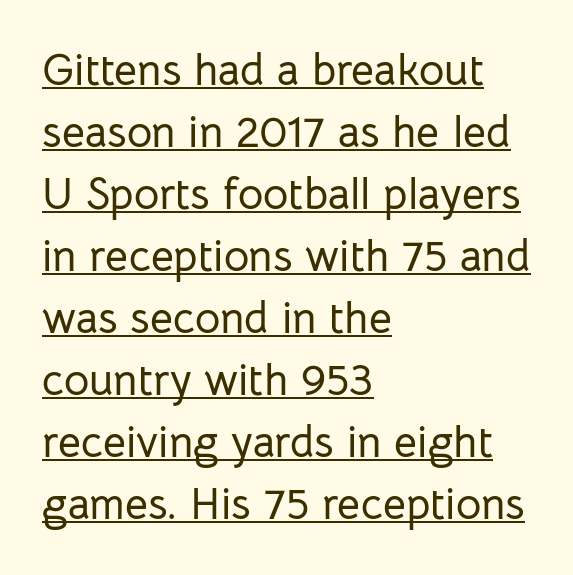
Summary of vertical rhythm: regular, with standard interline spacing. Every word sits above its own underline. The letters carry no serifs — their stems end cleanly without finishing strokes. Characters follow at the spacing the type designer built in.
